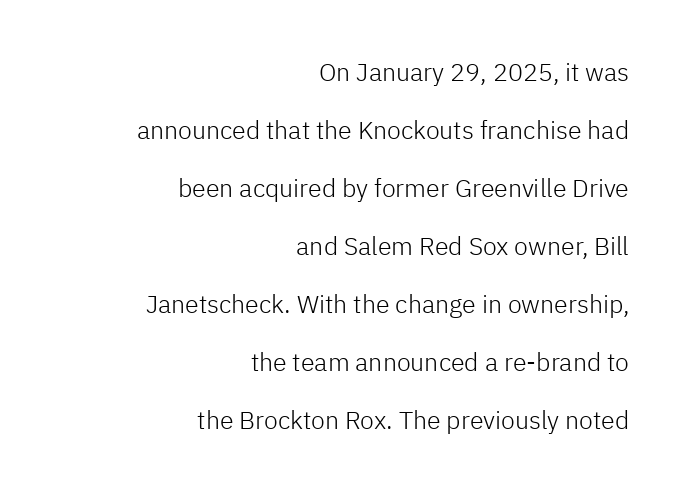
Q: Is the text bold? A: No.
Q: Is the text italic (slanted)? A: No, it is upright.
Q: Is the text underlined? A: No.
Q: How is the paragraph aligned? A: Right-aligned.
Q: Is the spacing between letters normal or unusually wide? A: Normal.
Q: Is the spacing between lines tight, normal or loose? A: Loose.
